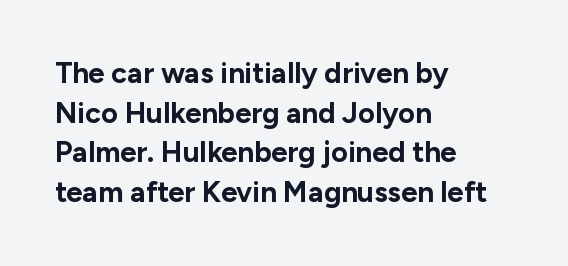
Q: Is the text bold? A: Yes.
Q: Is the text italic (slanted)? A: No, it is upright.
Q: Is the typeface a serif or a sans-serif typeface? A: Sans-serif.
Q: Is the text underlined? A: No.
Q: How is the paragraph aligned? A: Left-aligned.
Q: Is the spacing between letters normal or unusually wide? A: Normal.
Q: Is the spacing between lines tight, normal or loose? A: Normal.
Q: Width (condensed, normal, or wide)? A: Normal.
Q: Stroke contrast? A: Low.
Q: x-height? A: Medium.
Q: Monospaced? A: No.
